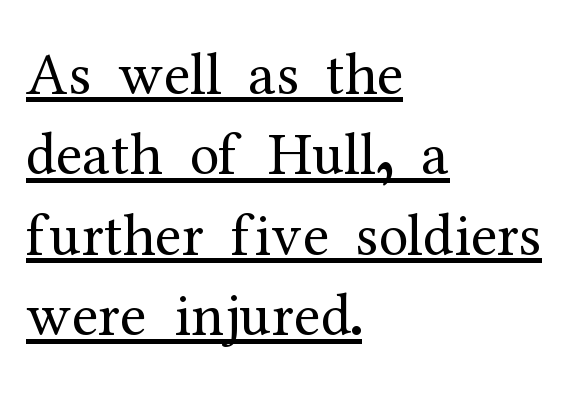
Font category for this specimen: serif. Rendered with straight, roman letterforms. The face looks like a standard text weight, possibly lighter. The block of text has a typical density, with ordinary space between rows. Does the copy run flush right? No — it runs flush left. The glyphs are accompanied by a horizontal stroke just below them.
